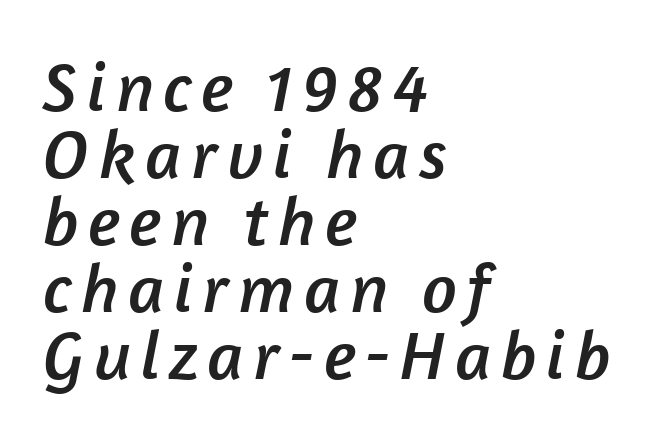
The image shows 69 px sans-serif type; set left-aligned, tight line spacing (0.97x), not underlined; low stroke contrast and a medium x-height.
